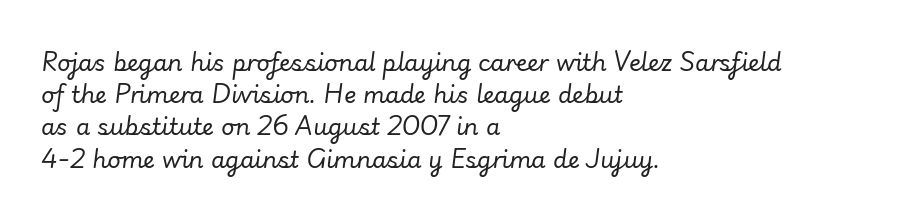
The image shows 23 px text type, italic (leaning right); set left-aligned, normal line spacing (1.4x), normal letter spacing, not underlined.
